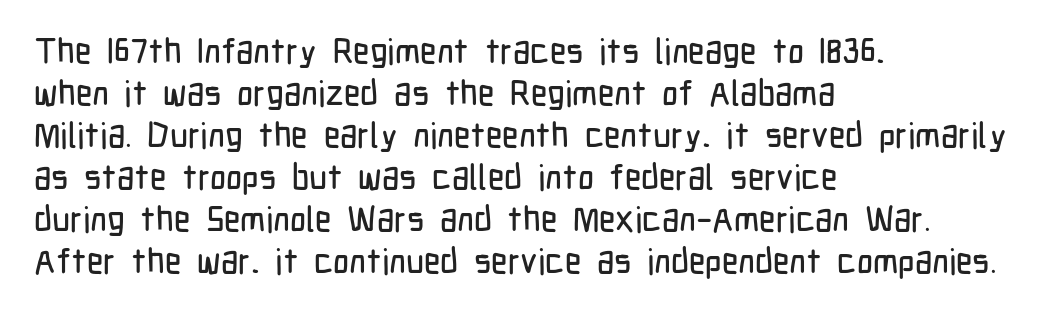
The image shows 35 px condensed sans-serif type, upright; set left-aligned, line spacing 1.2x, normal letter spacing, not underlined; low stroke contrast and a medium x-height.
